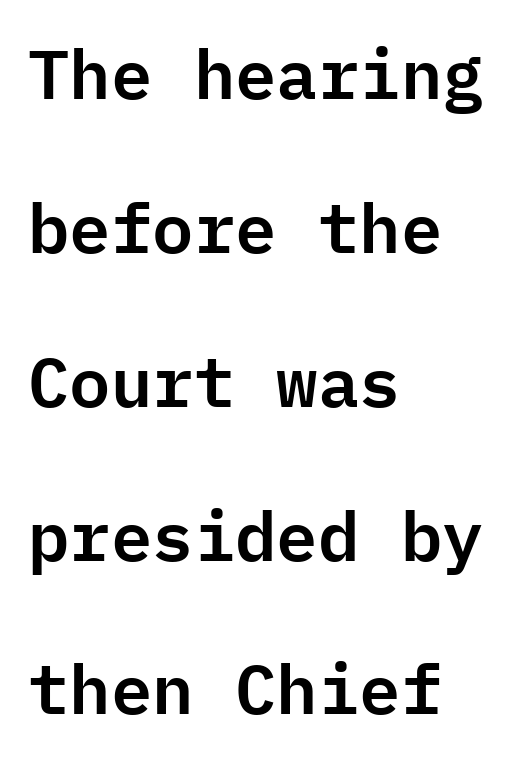
{"serif": "no", "italic": "no", "width": "normal", "stroke_contrast": "low", "x_height": "medium", "monospaced": "yes", "underline": "no", "align": "left", "line_spacing": "loose", "line_spacing_ratio": 2.23, "letter_spacing": "normal", "letter_spacing_em": 0.0, "glyph_px": 69}
